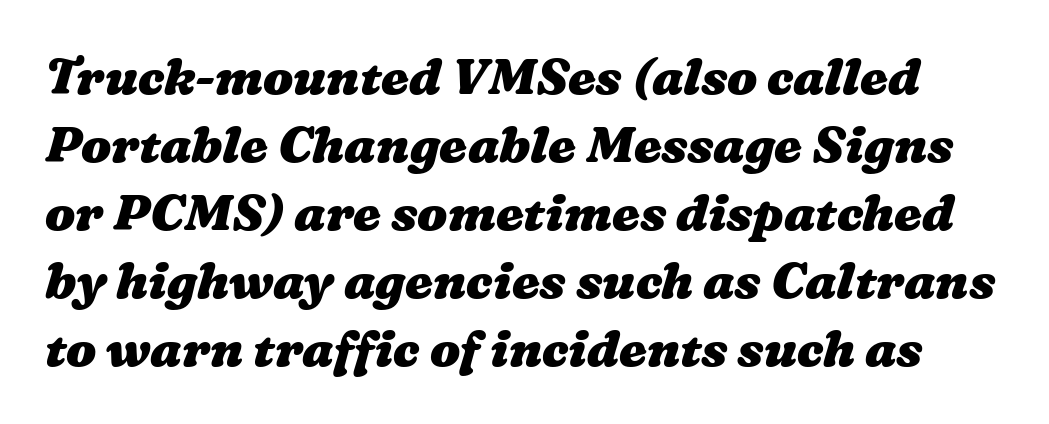
The image shows 50 px heavy, wide type; set normal line spacing (1.36x), normal letter spacing, not underlined; medium stroke contrast and a medium x-height.
